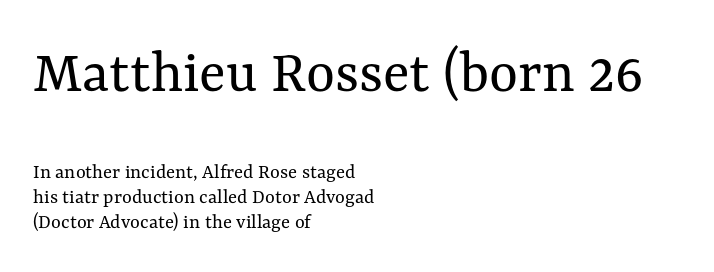
The image shows 62 px regular-weight type, upright; set left-aligned, line spacing 1.21x, normal letter spacing, not underlined; the first (top) block is 2.95x larger; medium stroke contrast and a medium x-height.
